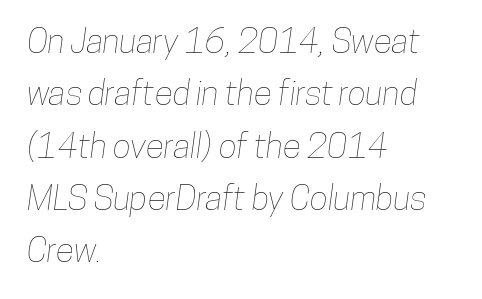
The space beneath each line is pristine and unruled. Here the glyphs are tracked normally, forming tight word shapes. What's the leading like? Ordinary, nothing unusual. Typeset ragged right — the left edge is the straight one.
